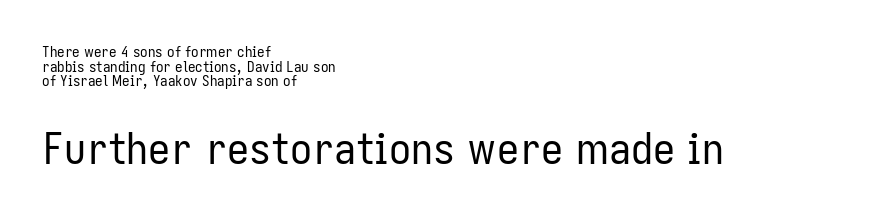
{"serif": "no", "italic": "no", "bold": "no", "weight": "regular", "width": "condensed", "stroke_contrast": "low", "x_height": "medium", "monospaced": "no", "underline": "no", "align": "left", "line_spacing": "tight", "line_spacing_ratio": 0.98, "letter_spacing": "normal", "letter_spacing_em": 0.0, "larger_block": "second", "size_ratio": 2.93, "glyph_px": 44}
